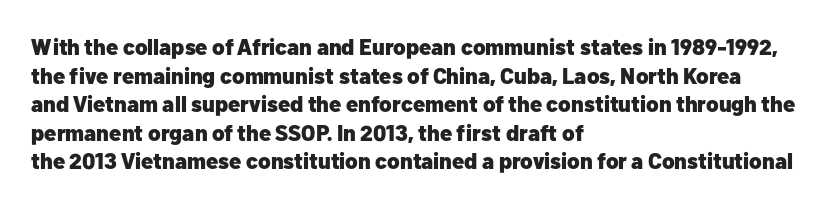
Q: Is the text bold? A: Yes.
Q: Is the text italic (slanted)? A: No, it is upright.
Q: Is the text underlined? A: No.
Q: How is the paragraph aligned? A: Left-aligned.
Q: Is the spacing between letters normal or unusually wide? A: Normal.
Q: Is the spacing between lines tight, normal or loose? A: Normal.
